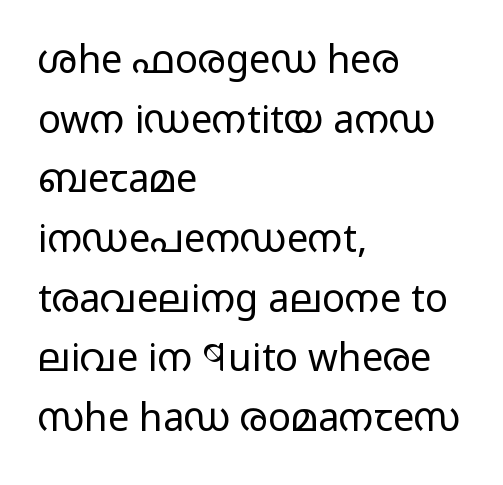
Visually the block forms a straight wall on the left and a jagged coastline on the right. The space directly below the letters is spotless. Is this a sans? Yes — the strokes have no serifs. Each stroke keeps to a modest, everyday thickness or less. Style check: upright.
